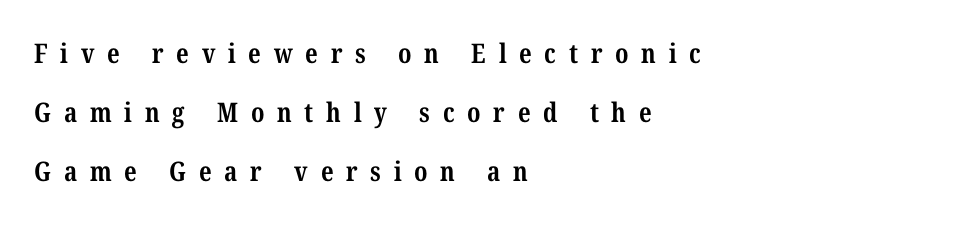
Q: Is the text bold? A: Yes.
Q: Is the text underlined? A: No.
Q: How is the paragraph aligned? A: Left-aligned.
Q: Is the spacing between letters normal or unusually wide? A: Unusually wide.
Q: Is the spacing between lines tight, normal or loose? A: Loose.
